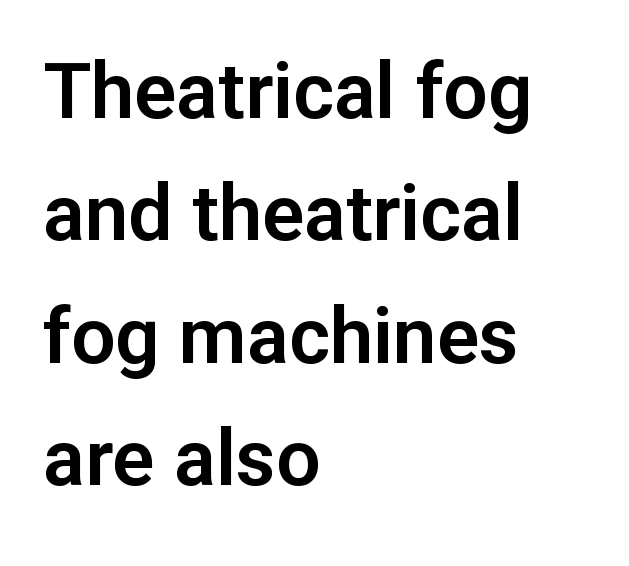
Q: Is the text italic (slanted)? A: No, it is upright.
Q: Is the typeface a serif or a sans-serif typeface? A: Sans-serif.
Q: Is the text underlined? A: No.
Q: How is the paragraph aligned? A: Left-aligned.
Q: Is the spacing between letters normal or unusually wide? A: Normal.
Q: Is the spacing between lines tight, normal or loose? A: Normal.
Q: Width (condensed, normal, or wide)? A: Normal.
Q: Stroke contrast? A: Low.
Q: x-height? A: Medium.
Q: Monospaced? A: No.
